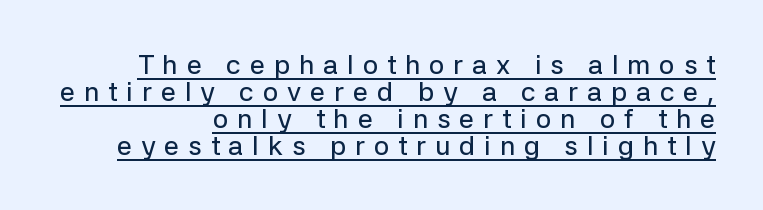
The image shows 27 px text type, upright; set right-aligned, tight line spacing (1.0x), unusually wide letter spacing (+0.33 em), underlined.
